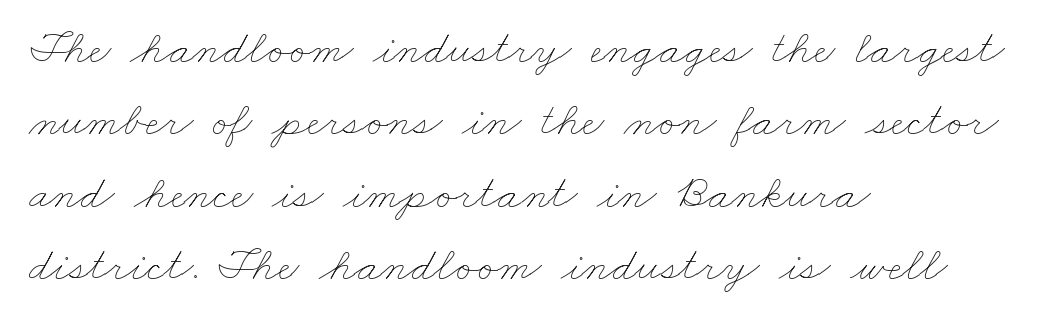
The image shows 48 px thin, wide type; set left-aligned, normal line spacing (1.51x), normal letter spacing, not underlined; low stroke contrast and a small x-height.
